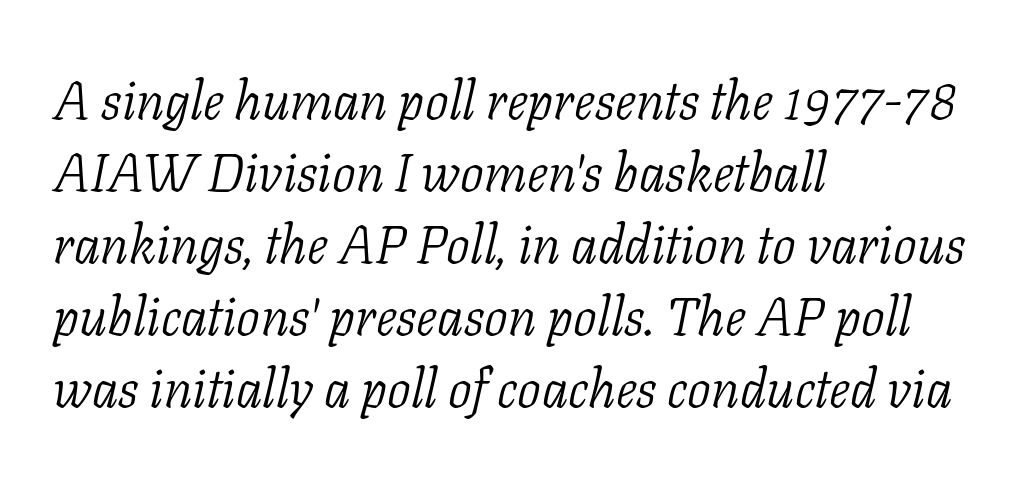
{"serif": "yes", "italic": "yes", "lean": "right", "slant_degrees": 11, "bold": "no", "weight": "light", "width": "normal", "stroke_contrast": "low", "x_height": "medium", "monospaced": "no", "underline": "no", "align": "left", "line_spacing": "normal", "line_spacing_ratio": 1.36, "letter_spacing": "normal", "letter_spacing_em": 0.0, "glyph_px": 53}
